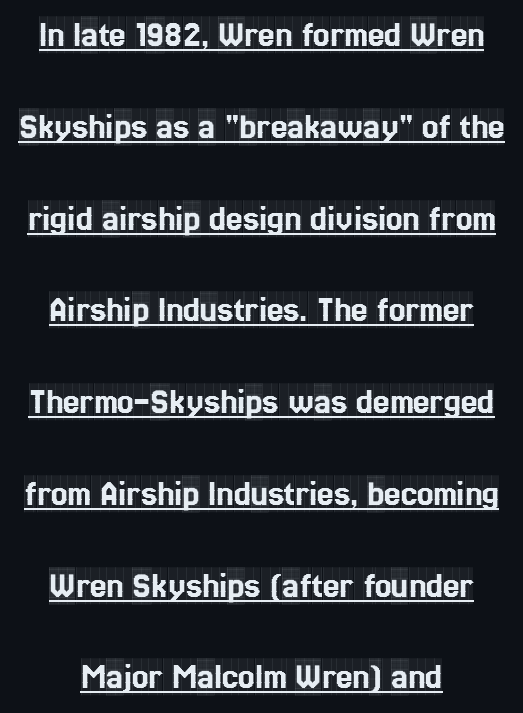
Classification — serif. A rule runs beneath these lines of type. Varying glyph widths throughout — classic text-font behaviour. There is no visible air inserted between adjacent glyphs. Does the leading feel generous? Absolutely, it's lavish. Posture: straight, roman, zero tilt.
